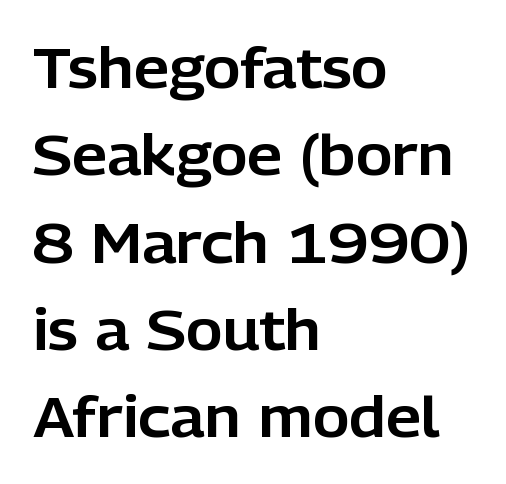
{"serif": "no", "italic": "no", "width": "normal", "stroke_contrast": "low", "x_height": "medium", "monospaced": "no", "underline": "no", "align": "left", "line_spacing": "normal", "line_spacing_ratio": 1.56, "letter_spacing": "normal", "letter_spacing_em": 0.0, "glyph_px": 56}
